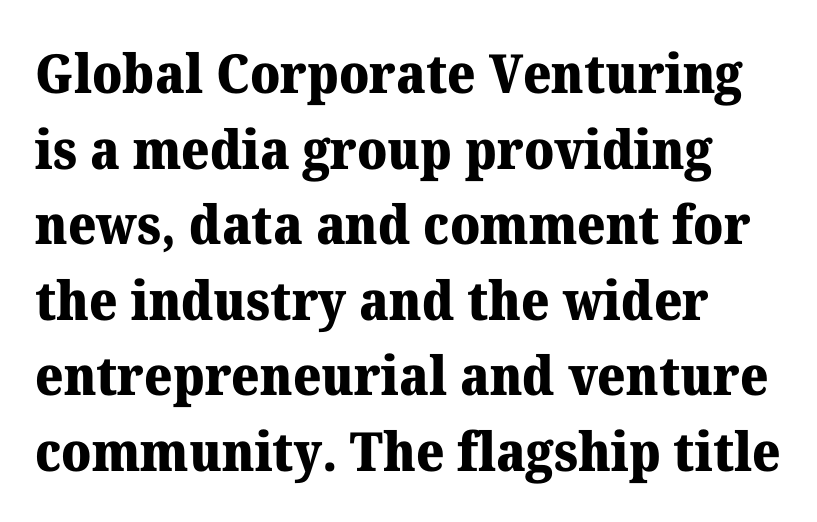
Q: Is the text bold? A: Yes.
Q: Is the text italic (slanted)? A: No, it is upright.
Q: Is the typeface a serif or a sans-serif typeface? A: Serif.
Q: Is the text underlined? A: No.
Q: Is the spacing between letters normal or unusually wide? A: Normal.
Q: Is the spacing between lines tight, normal or loose? A: Normal.
Q: Width (condensed, normal, or wide)? A: Normal.
Q: Stroke contrast? A: Medium.
Q: x-height? A: Medium.
Q: Monospaced? A: No.
